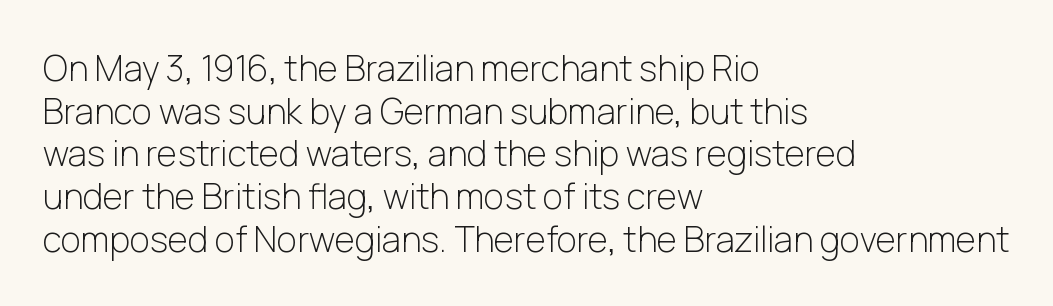
Visually the block forms a straight wall on the left and a jagged coastline on the right. The passage shown is typed in a proportional face where columns would drift. The strip under each line holds only bare page. The characters are drawn with everyday or finer stroke widths. The typography opts for an upright posture over an oblique one.
